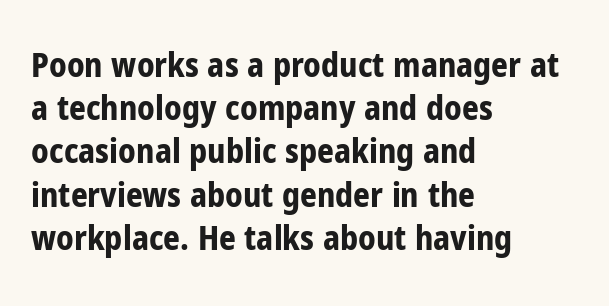
{"serif": "no", "italic": "no", "bold": "yes", "weight": "bold", "width": "condensed", "stroke_contrast": "low", "x_height": "medium", "monospaced": "no", "underline": "no", "align": "left", "line_spacing": "normal", "line_spacing_ratio": 1.31, "letter_spacing": "normal", "letter_spacing_em": 0.0, "glyph_px": 33}
